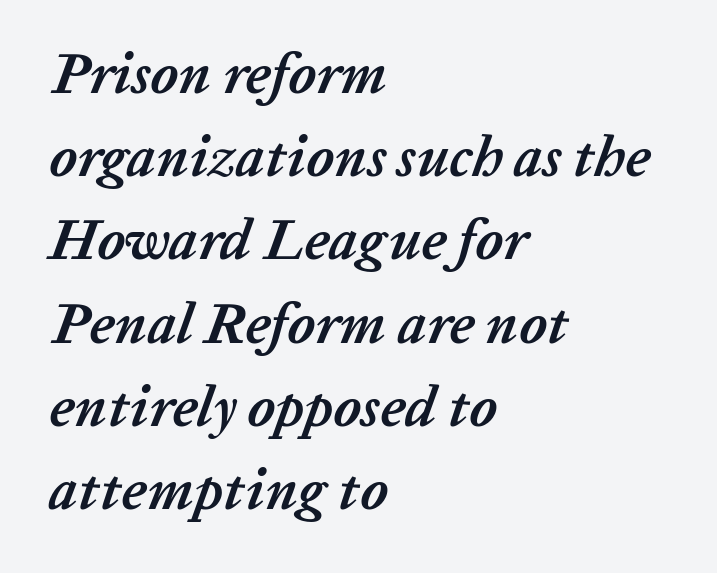
The image shows 57 px semibold type, italic (leaning right); set left-aligned, normal line spacing (1.46x), normal letter spacing, not underlined; low stroke contrast and a medium x-height.
